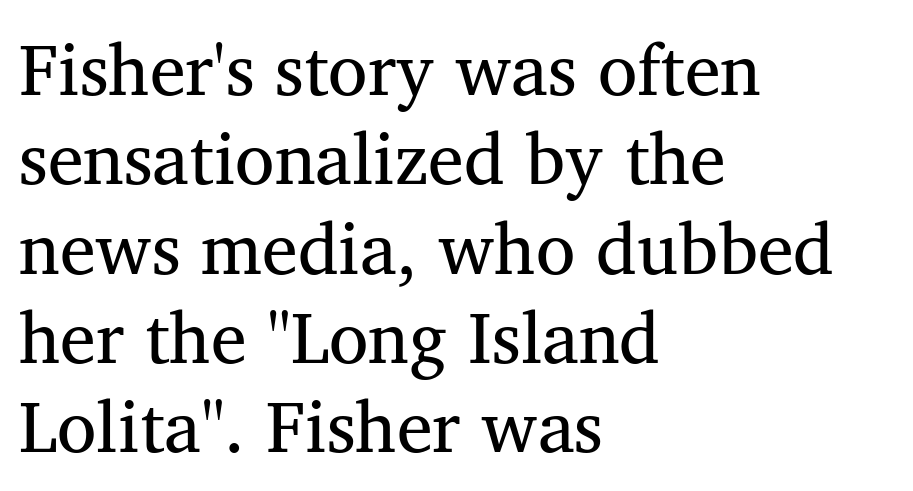
Q: Is the text bold? A: No.
Q: Is the text italic (slanted)? A: No, it is upright.
Q: Is the typeface a serif or a sans-serif typeface? A: Serif.
Q: Is the text underlined? A: No.
Q: How is the paragraph aligned? A: Left-aligned.
Q: Is the spacing between letters normal or unusually wide? A: Normal.
Q: Width (condensed, normal, or wide)? A: Normal.
Q: Stroke contrast? A: Medium.
Q: x-height? A: Medium.
Q: Monospaced? A: No.
